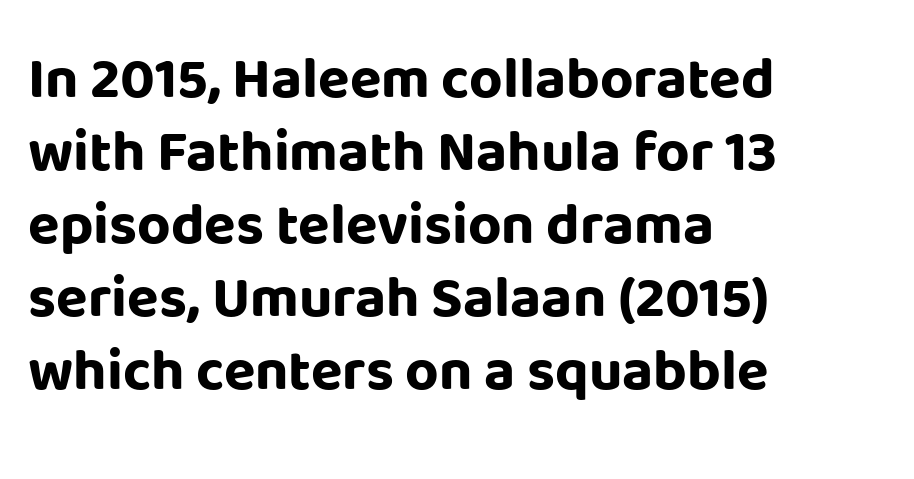
{"serif": "no", "italic": "no", "bold": "yes", "weight": "bold", "width": "normal", "stroke_contrast": "low", "x_height": "large", "monospaced": "no", "underline": "no", "align": "left", "line_spacing": "normal", "line_spacing_ratio": 1.26, "letter_spacing": "normal", "letter_spacing_em": 0.0, "glyph_px": 58}
